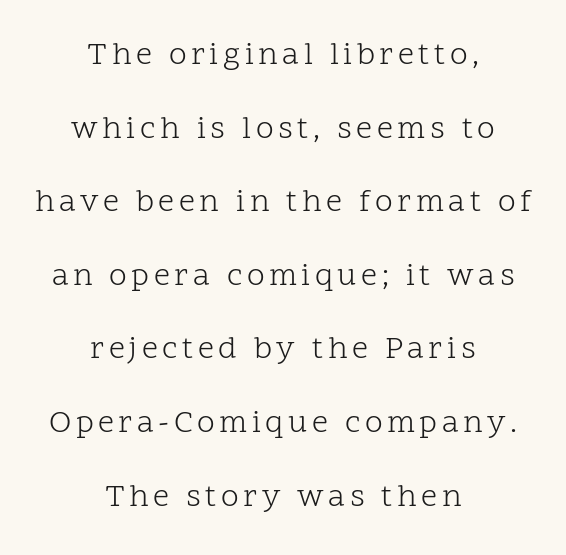
Q: Is the text bold? A: No.
Q: Is the text italic (slanted)? A: No, it is upright.
Q: Is the typeface a serif or a sans-serif typeface? A: Serif.
Q: Is the text underlined? A: No.
Q: How is the paragraph aligned? A: Centered.
Q: Is the spacing between lines tight, normal or loose? A: Loose.
Q: Width (condensed, normal, or wide)? A: Normal.
Q: Stroke contrast? A: Low.
Q: x-height? A: Medium.
Q: Monospaced? A: No.
